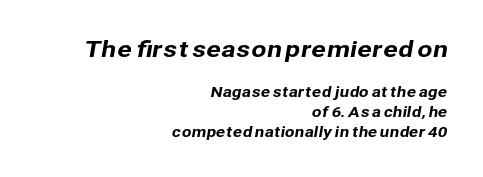
Q: Is the text underlined? A: No.
Q: How is the paragraph aligned? A: Right-aligned.
Q: Is the spacing between letters normal or unusually wide? A: Normal.
Q: Is the spacing between lines tight, normal or loose? A: Normal.
Q: Which block of text is set in a larger size, the first (top) or the second (bottom)? A: The first (top) one.
